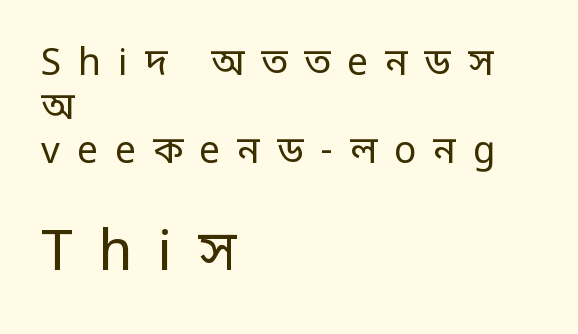
The image shows 56 px regular-weight, condensed sans-serif type, upright; set left-aligned, line spacing 1.19x, unusually wide letter spacing (+0.46 em), not underlined; the second (bottom) block is 1.51x larger; low stroke contrast.
